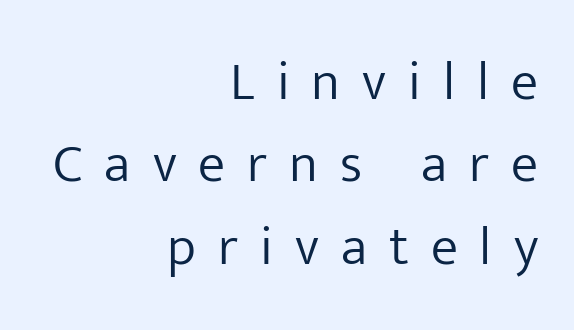
The image shows 55 px light sans-serif type, upright; set right-aligned, normal line spacing (1.5x), unusually wide letter spacing (+0.4 em), not underlined; low stroke contrast and a medium x-height.
